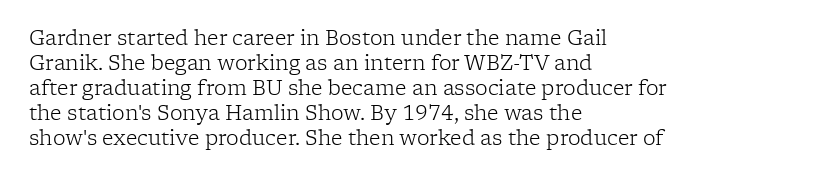
Underline: absent. These glyphs show unthickened strokes, regular width or finer. The leading is moderate, giving the passage an even texture. Upright lettering throughout.
